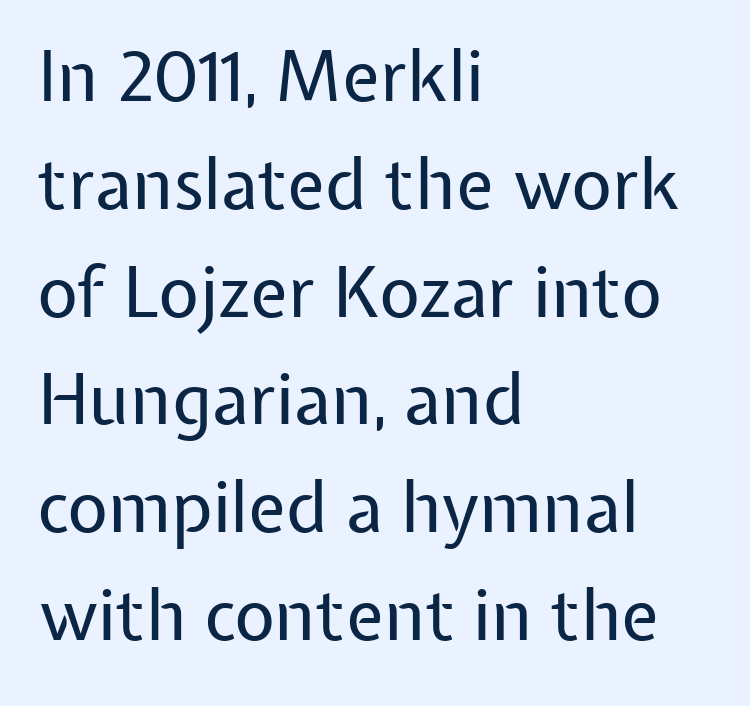
The text block is weighted toward the left margin, trailing off unevenly rightward. Weight: regular or lighter. Italic? Not at all — the glyphs are vertical. Classification — sans serif. The rendering uses natural spacing where letterforms have individual widths. Characters follow at the spacing the type designer built in.
